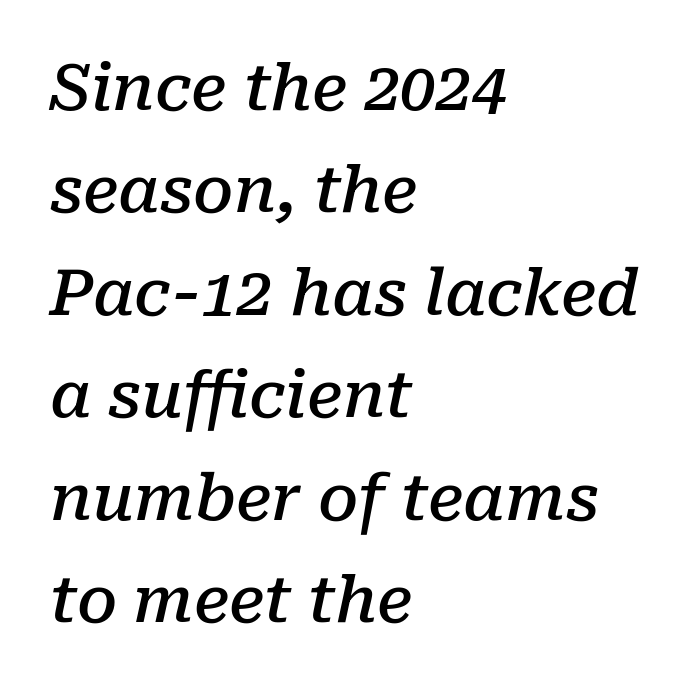
The passage shown is typed in a proportional face where columns would drift. The letters are slanted; this is an italic face. The strip under each line holds only bare page. In terms of leading, this rendering sits right in the middle. This rendering employs a face with finishing strokes, i.e., a serif. Line beginnings align vertically; line endings do not.
